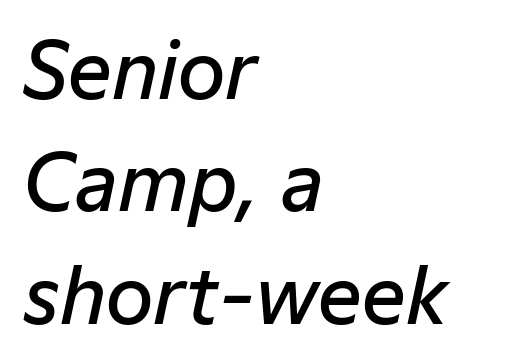
Look at the tracking — it's just the regular setting, nothing added. These lines were composed using italics. Note the varied advance widths — an 'i' is clearly narrower than an 'm'. The typesetter chose a ragged-right arrangement here. Successive baselines arrive at the customary interval. Clear beneath every line of the passage.
